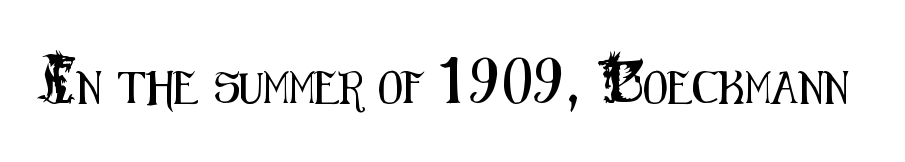
Are there feet on the stems? There aren't — it's a sans. There is no visible air inserted between adjacent glyphs. Unmarked baselines from the first word to the last. These lines were composed using upright roman letters. The rendering uses natural spacing where letterforms have individual widths.
